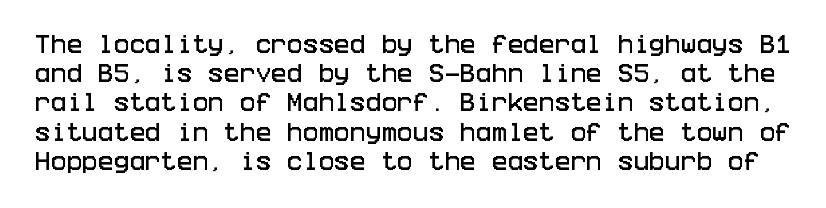
The image shows 21 px text type, upright; set normal line spacing (1.39x), normal letter spacing, not underlined.
